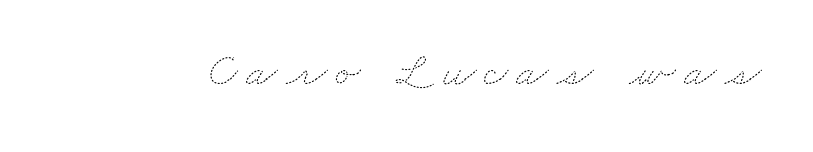
Counters stay open thanks to moderate or lighter strokes. Quick note: underline off. Here the designer chose a conventional face with non-uniform glyph widths.
